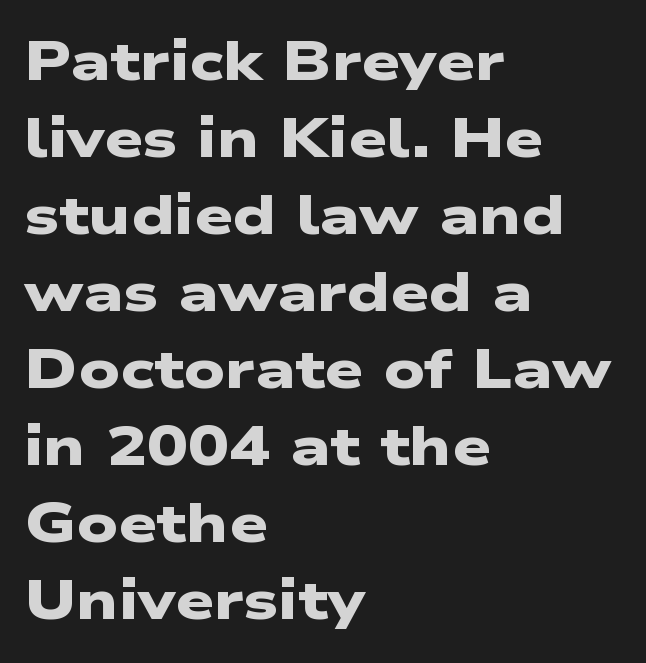
{"serif": "no", "bold": "yes", "weight": "heavy", "width": "wide", "stroke_contrast": "low", "x_height": "medium", "monospaced": "no", "underline": "no", "align": "left", "line_spacing": "normal", "line_spacing_ratio": 1.4, "letter_spacing": "normal", "letter_spacing_em": 0.0, "glyph_px": 55}
